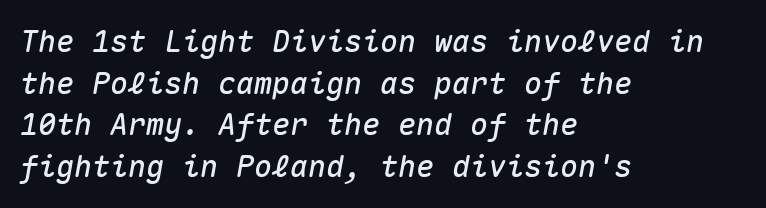
The text block is weighted toward the left margin, trailing off unevenly rightward. The designer left line spacing at the default. Fixed-width glyphs throughout — classic coding-font behaviour. Unmarked baselines from the first word to the last.
